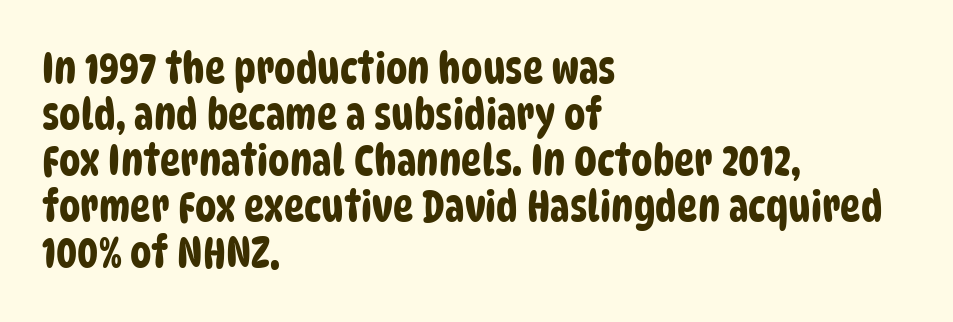
Q: Is the typeface a serif or a sans-serif typeface? A: Sans-serif.
Q: Is the text underlined? A: No.
Q: How is the paragraph aligned? A: Left-aligned.
Q: Is the spacing between letters normal or unusually wide? A: Normal.
Q: Is the spacing between lines tight, normal or loose? A: Tight.
Q: Width (condensed, normal, or wide)? A: Condensed.
Q: Stroke contrast? A: Low.
Q: x-height? A: Large.
Q: Monospaced? A: No.
